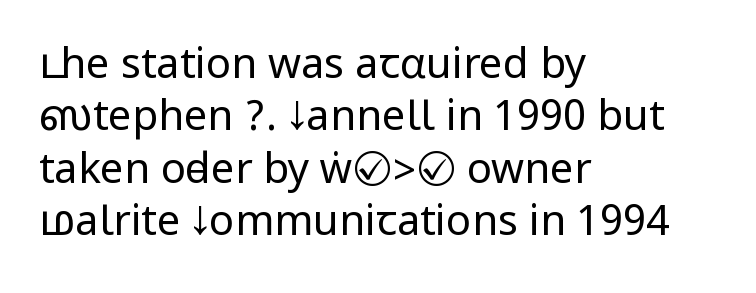
Q: Is the text bold? A: No.
Q: Is the text italic (slanted)? A: No, it is upright.
Q: Is the typeface a serif or a sans-serif typeface? A: Sans-serif.
Q: Is the text underlined? A: No.
Q: How is the paragraph aligned? A: Left-aligned.
Q: Is the spacing between letters normal or unusually wide? A: Normal.
Q: Is the spacing between lines tight, normal or loose? A: Normal.
Q: Width (condensed, normal, or wide)? A: Condensed.
Q: Stroke contrast? A: Low.
